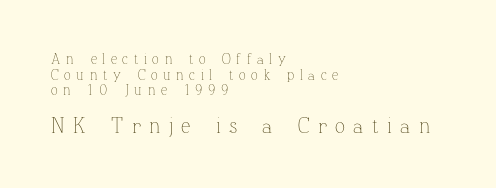
Q: Is the text bold? A: No.
Q: Is the text italic (slanted)? A: No, it is upright.
Q: Is the text underlined? A: No.
Q: How is the paragraph aligned? A: Left-aligned.
Q: Is the spacing between letters normal or unusually wide? A: Unusually wide.
Q: Is the spacing between lines tight, normal or loose? A: Tight.
Q: Which block of text is set in a larger size, the first (top) or the second (bottom)? A: The second (bottom) one.
